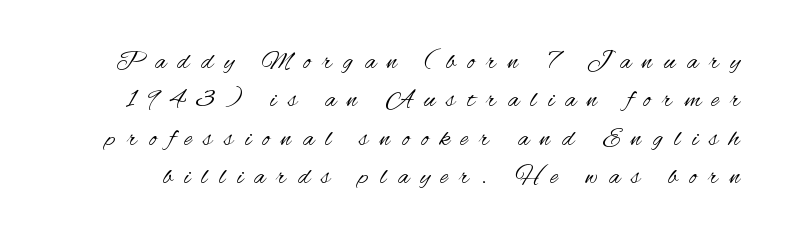
Q: Is the text bold? A: No.
Q: Is the text italic (slanted)? A: Yes.
Q: Is the text underlined? A: No.
Q: Is the spacing between letters normal or unusually wide? A: Unusually wide.
Q: Is the spacing between lines tight, normal or loose? A: Normal.
